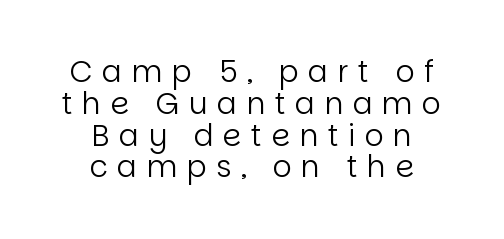
Q: Is the text bold? A: No.
Q: Is the text italic (slanted)? A: No, it is upright.
Q: Is the typeface a serif or a sans-serif typeface? A: Sans-serif.
Q: Is the text underlined? A: No.
Q: How is the paragraph aligned? A: Centered.
Q: Is the spacing between letters normal or unusually wide? A: Unusually wide.
Q: Is the spacing between lines tight, normal or loose? A: Tight.
Q: Width (condensed, normal, or wide)? A: Normal.
Q: Stroke contrast? A: Low.
Q: x-height? A: Large.
Q: Monospaced? A: No.
